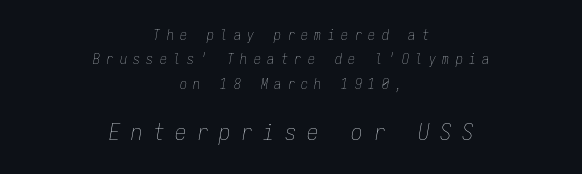
Q: Is the text bold? A: No.
Q: Is the text italic (slanted)? A: Yes, it leans right by about 9 degrees.
Q: Is the text underlined? A: No.
Q: How is the paragraph aligned? A: Centered.
Q: Is the spacing between letters normal or unusually wide? A: Unusually wide.
Q: Which block of text is set in a larger size, the first (top) or the second (bottom)? A: The second (bottom) one.
